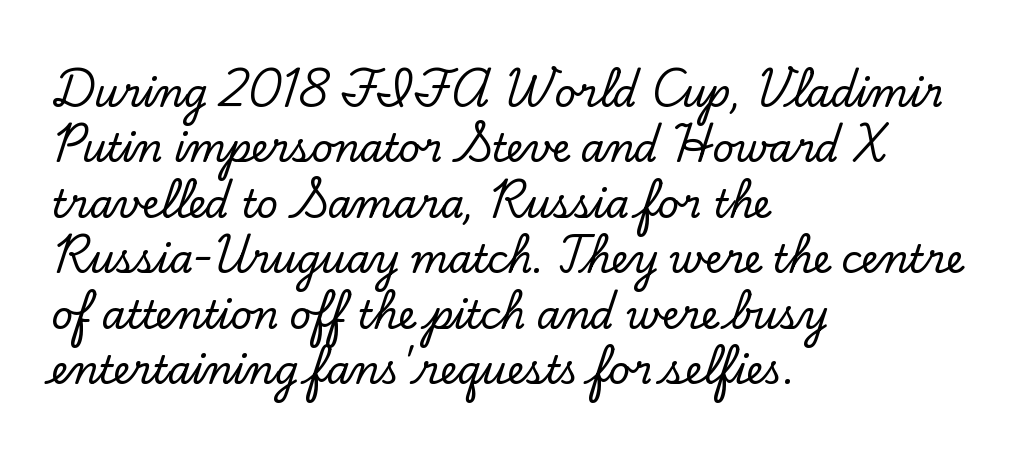
Descenders hang freely into open space. The rendering uses natural spacing where letterforms have individual widths. Honestly, the letter spacing is just normal — you wouldn't notice it.
